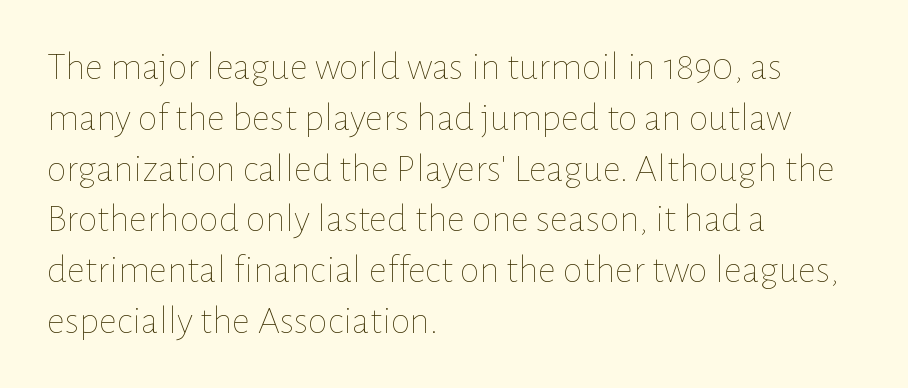
Upright lettering throughout. Short and long lines alike share a common starting point at left. Is this a fixed-width face? No — the glyphs have proportional, varying widths. The baseline area is clear.
